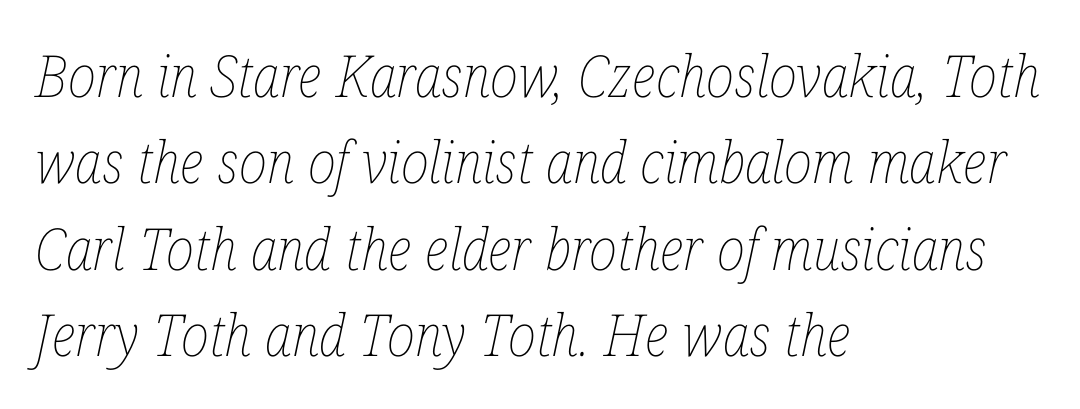
Q: Is the text bold? A: No.
Q: Is the text italic (slanted)? A: Yes, it leans right by about 12 degrees.
Q: Is the text underlined? A: No.
Q: How is the paragraph aligned? A: Left-aligned.
Q: Is the spacing between letters normal or unusually wide? A: Normal.
Q: Is the spacing between lines tight, normal or loose? A: Normal.
Q: Width (condensed, normal, or wide)? A: Condensed.
Q: Stroke contrast? A: Low.
Q: x-height? A: Medium.
Q: Monospaced? A: No.
